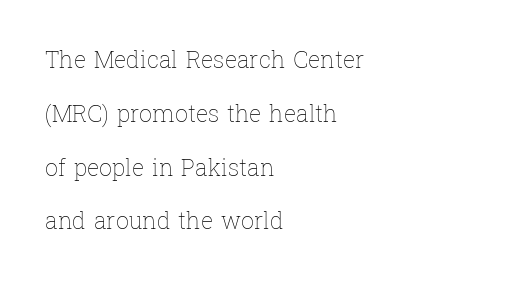
No chunkiness to these letters — they're not bold. The rendering uses a large line-height, opening up the rows. Between one letter and the next there's only the usual sliver of space. Words float on clear page, feet unadorned. A classic flush-left, rag-right setting is used for this passage.
